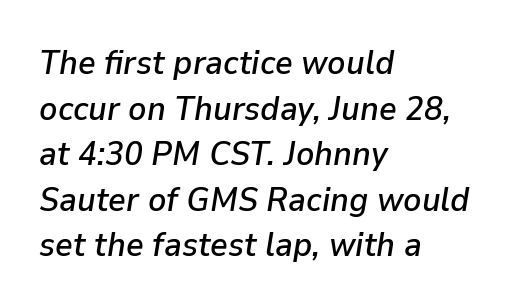
Here the designer chose a conventional face with non-uniform glyph widths. The setting favours the left margin, as ordinary paragraphs usually do. The gaps between neighbouring characters are ordinary and unremarkable. This block has exactly the height ordinary leading produces. Underline: absent.
